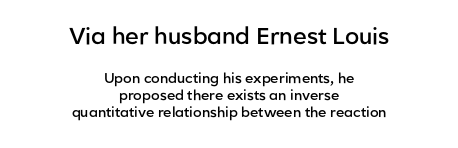
Short and long lines alike share a common midpoint. Quick note: underline off. Tracking value appears to be zero — textbook default spacing. Whoever set this made the first block the dominant, larger element. The font is running at a semibold setting, under full bold.
